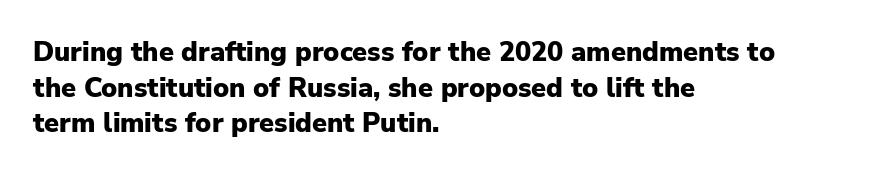
Q: Is the text bold? A: Yes.
Q: Is the text italic (slanted)? A: No, it is upright.
Q: Is the text underlined? A: No.
Q: How is the paragraph aligned? A: Left-aligned.
Q: Is the spacing between letters normal or unusually wide? A: Normal.
Q: Is the spacing between lines tight, normal or loose? A: Normal.
